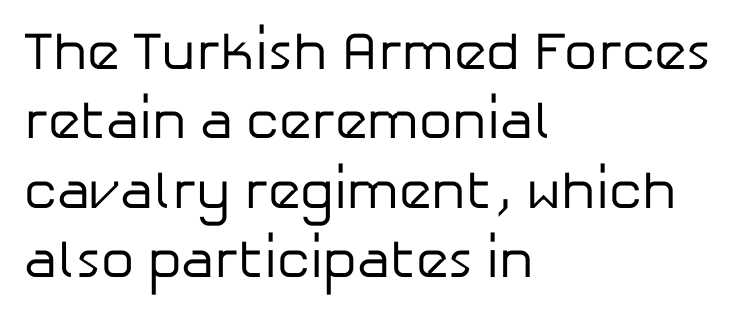
The specimen omits any rule beneath the text block's lines. Line starts are locked; line ends wander. These lines keep a tight, regular rhythm from letter to letter. The lines sit at an ordinary, default distance from one another.
